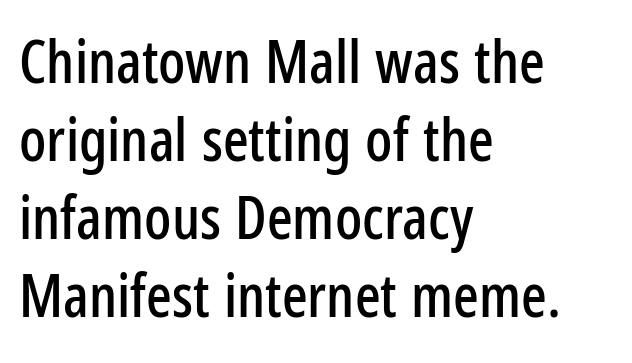
The image shows 60 px condensed sans-serif type, upright; set left-aligned, normal line spacing (1.3x), normal letter spacing, not underlined; low stroke contrast and a medium x-height.
